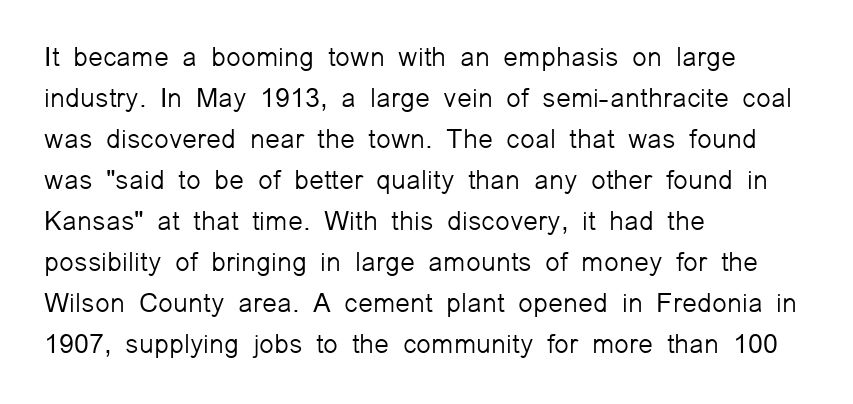
Q: Is the text bold? A: No.
Q: Is the text italic (slanted)? A: No, it is upright.
Q: Is the text underlined? A: No.
Q: How is the paragraph aligned? A: Left-aligned.
Q: Is the spacing between letters normal or unusually wide? A: Normal.
Q: Is the spacing between lines tight, normal or loose? A: Normal.
